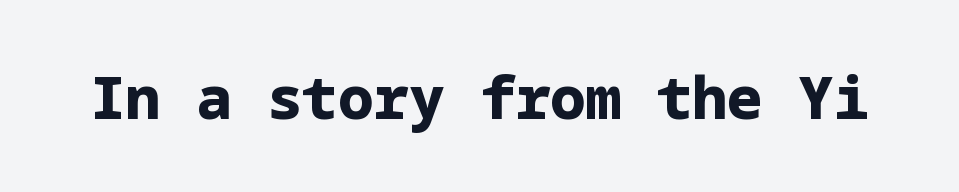
The glyphs in this specimen are sans serif. Each row of text sits above clean, open space. The strokes are fattened all the way to bold. Short note: letters normally spaced. It's the straight-up-and-down kind of type.
